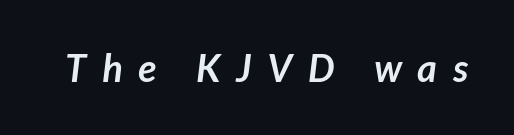
Q: Is the text bold? A: Yes.
Q: Is the typeface a serif or a sans-serif typeface? A: Sans-serif.
Q: Is the text underlined? A: No.
Q: Is the spacing between letters normal or unusually wide? A: Unusually wide.
Q: Width (condensed, normal, or wide)? A: Normal.
Q: Stroke contrast? A: Low.
Q: x-height? A: Medium.
Q: Monospaced? A: No.
